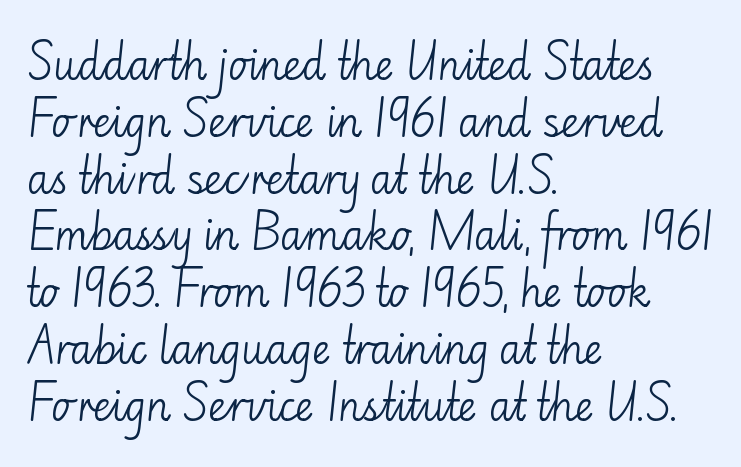
The foot of each line stays bare and open. This is sans-serif lettering, the kind often seen on screens and signage. Is the block centered? No — it sits flush against the left margin. Proportional: the letters do not fall into vertical columns.
